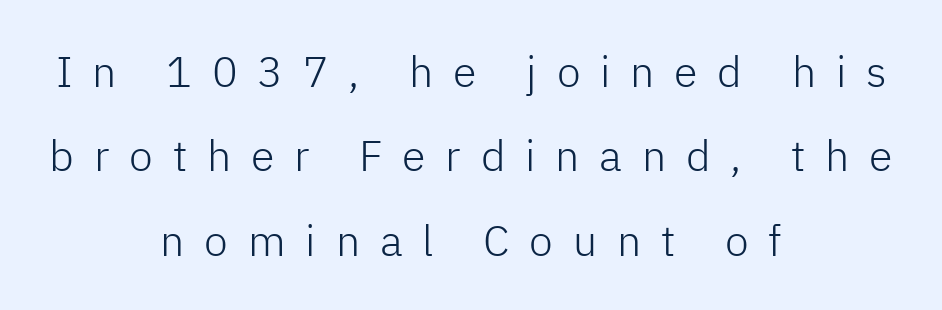
{"serif": "no", "italic": "no", "bold": "no", "weight": "light", "width": "normal", "stroke_contrast": "low", "x_height": "medium", "monospaced": "no", "underline": "no", "align": "center", "line_spacing": "loose", "line_spacing_ratio": 1.96, "letter_spacing": "wide", "letter_spacing_em": 0.46, "glyph_px": 43}
